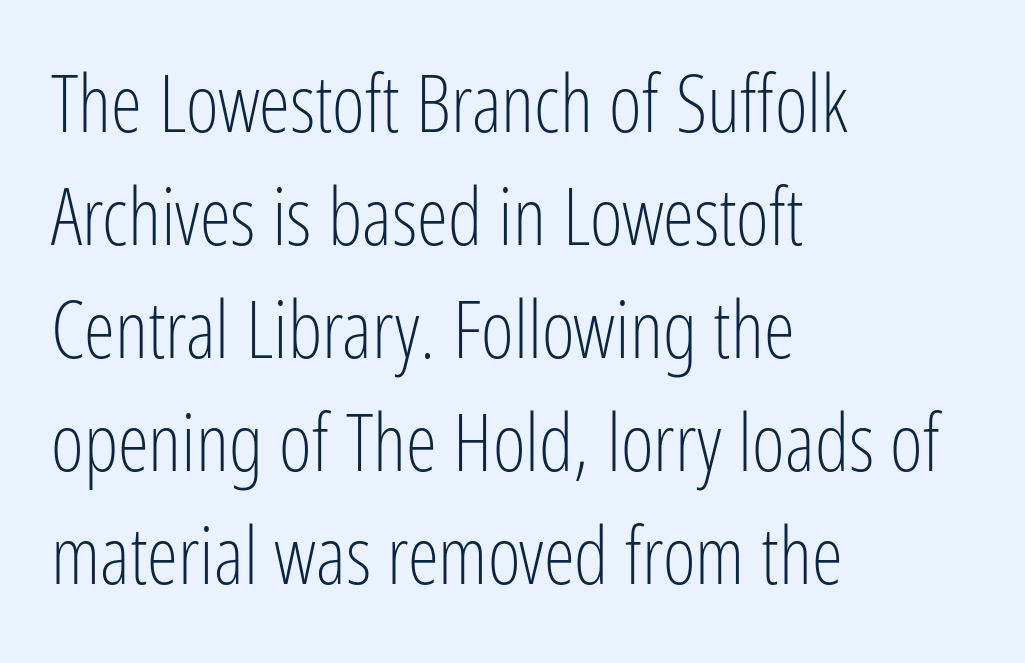
The image shows 79 px light, condensed sans-serif type, upright; set left-aligned, normal line spacing (1.43x), normal letter spacing, not underlined; low stroke contrast and a medium x-height.
